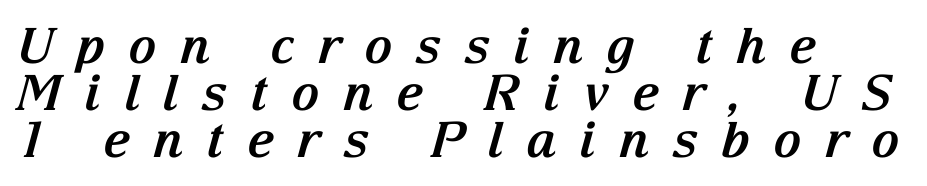
The image shows 49 px bold serif type, italic (leaning right); set left-aligned, tight line spacing (0.96x), unusually wide letter spacing (+0.46 em), not underlined; medium stroke contrast and a medium x-height.
